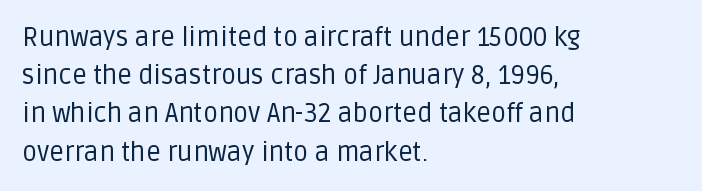
Q: Is the text bold? A: No.
Q: Is the text italic (slanted)? A: No, it is upright.
Q: Is the text underlined? A: No.
Q: How is the paragraph aligned? A: Left-aligned.
Q: Is the spacing between letters normal or unusually wide? A: Normal.
Q: Is the spacing between lines tight, normal or loose? A: Normal.
